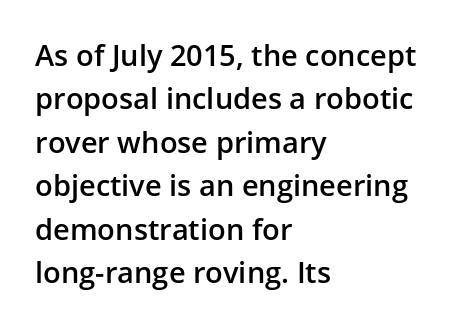
{"serif": "no", "italic": "no", "bold": "semi", "weight": "semibold", "width": "normal", "stroke_contrast": "low", "x_height": "medium", "monospaced": "no", "underline": "no", "align": "left", "line_spacing": "normal", "line_spacing_ratio": 1.5, "letter_spacing": "normal", "letter_spacing_em": 0.0, "glyph_px": 29}
